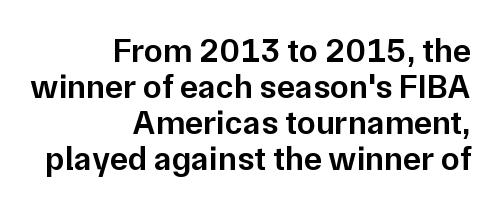
Q: Is the text bold? A: Semi-bold.
Q: Is the text italic (slanted)? A: No, it is upright.
Q: Is the typeface a serif or a sans-serif typeface? A: Sans-serif.
Q: Is the text underlined? A: No.
Q: How is the paragraph aligned? A: Right-aligned.
Q: Is the spacing between letters normal or unusually wide? A: Normal.
Q: Is the spacing between lines tight, normal or loose? A: Tight.
Q: Width (condensed, normal, or wide)? A: Normal.
Q: Stroke contrast? A: Low.
Q: x-height? A: Medium.
Q: Monospaced? A: No.
